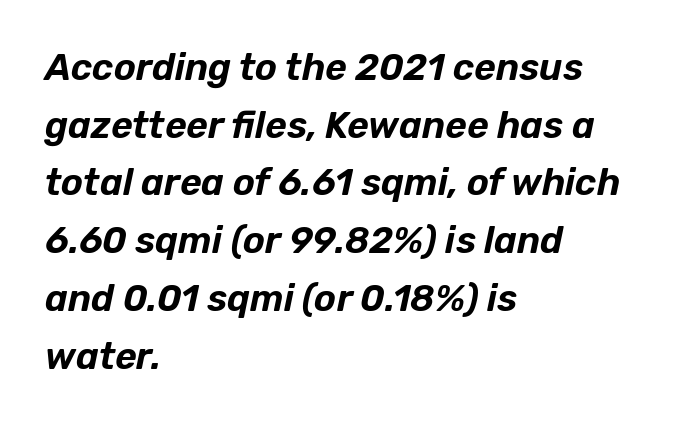
{"italic": "yes", "lean": "right", "slant_degrees": 12, "width": "normal", "stroke_contrast": "low", "x_height": "medium", "monospaced": "no", "underline": "no", "align": "left", "line_spacing": "normal", "line_spacing_ratio": 1.56, "letter_spacing": "normal", "letter_spacing_em": 0.0, "glyph_px": 37}
